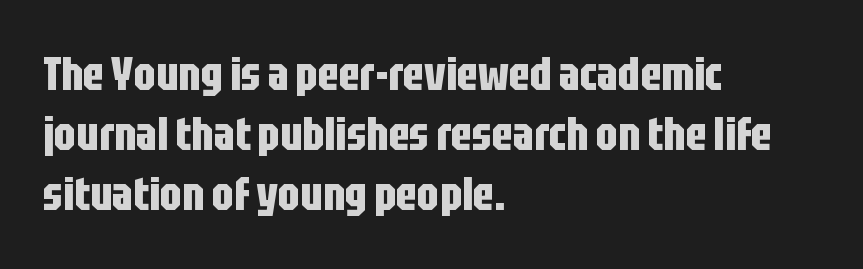
Q: Is the text bold? A: Yes.
Q: Is the text italic (slanted)? A: No, it is upright.
Q: Is the typeface a serif or a sans-serif typeface? A: Sans-serif.
Q: Is the text underlined? A: No.
Q: How is the paragraph aligned? A: Left-aligned.
Q: Is the spacing between letters normal or unusually wide? A: Normal.
Q: Is the spacing between lines tight, normal or loose? A: Normal.
Q: Width (condensed, normal, or wide)? A: Condensed.
Q: Stroke contrast? A: Low.
Q: x-height? A: Large.
Q: Monospaced? A: No.
